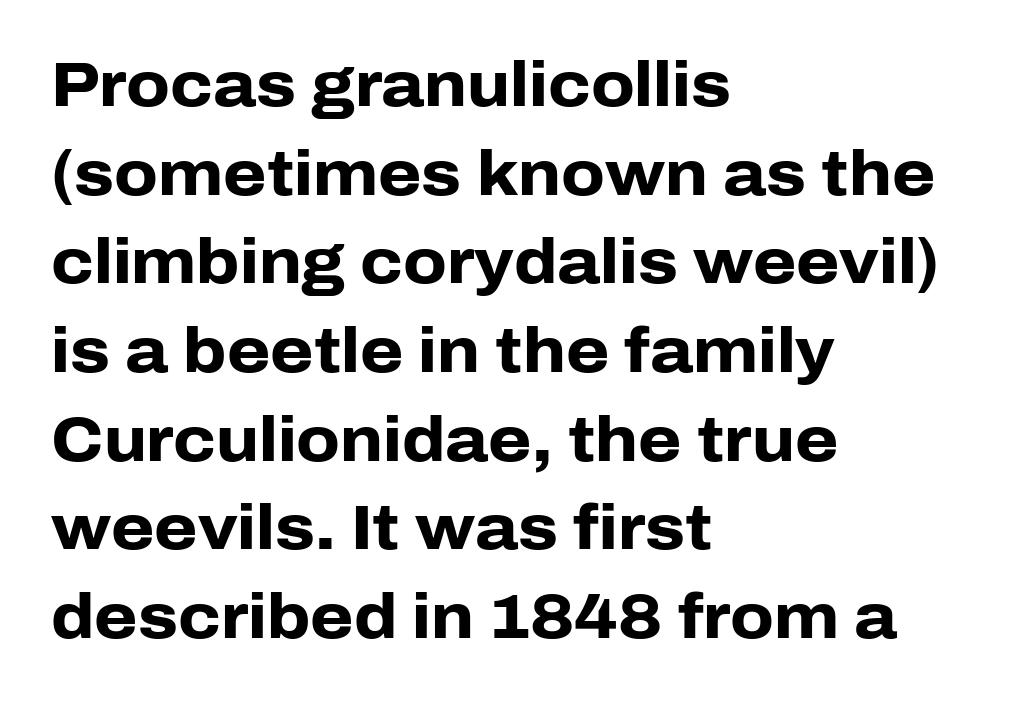
Q: Is the text bold? A: Yes.
Q: Is the text italic (slanted)? A: No, it is upright.
Q: Is the typeface a serif or a sans-serif typeface? A: Sans-serif.
Q: Is the text underlined? A: No.
Q: How is the paragraph aligned? A: Left-aligned.
Q: Is the spacing between letters normal or unusually wide? A: Normal.
Q: Is the spacing between lines tight, normal or loose? A: Normal.
Q: Width (condensed, normal, or wide)? A: Normal.
Q: Stroke contrast? A: Low.
Q: x-height? A: Medium.
Q: Monospaced? A: No.
